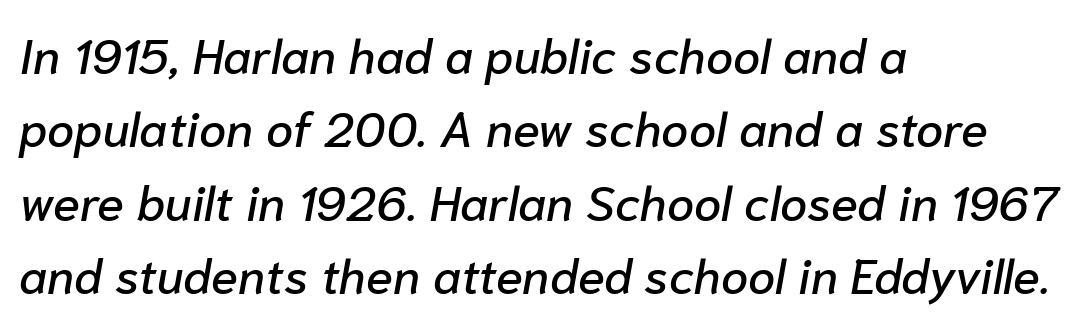
{"italic": "yes", "lean": "right", "slant_degrees": 10, "width": "normal", "stroke_contrast": "low", "x_height": "medium", "monospaced": "no", "underline": "no", "align": "left", "line_spacing": "normal", "line_spacing_ratio": 1.5, "letter_spacing": "normal", "letter_spacing_em": 0.0, "glyph_px": 49}
